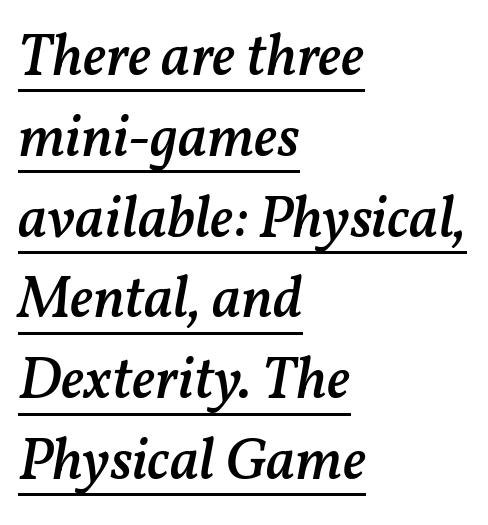
Q: Is the text bold? A: Semi-bold.
Q: Is the text italic (slanted)? A: Yes, it leans right by about 11 degrees.
Q: Is the text underlined? A: Yes.
Q: How is the paragraph aligned? A: Left-aligned.
Q: Is the spacing between letters normal or unusually wide? A: Normal.
Q: Is the spacing between lines tight, normal or loose? A: Normal.
Q: Width (condensed, normal, or wide)? A: Normal.
Q: Stroke contrast? A: Medium.
Q: x-height? A: Medium.
Q: Monospaced? A: No.
